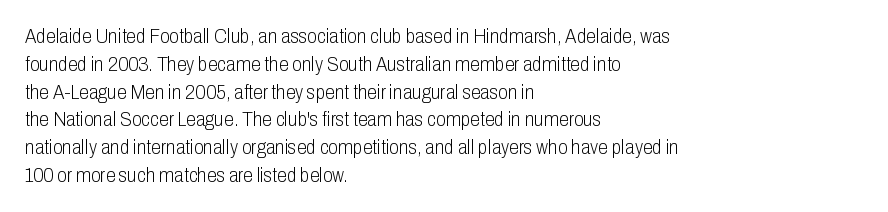
Q: Is the text bold? A: No.
Q: Is the text italic (slanted)? A: No, it is upright.
Q: Is the text underlined? A: No.
Q: How is the paragraph aligned? A: Left-aligned.
Q: Is the spacing between letters normal or unusually wide? A: Normal.
Q: Is the spacing between lines tight, normal or loose? A: Normal.
